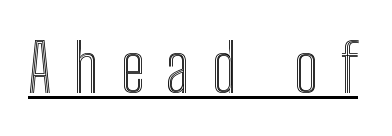
The image shows 66 px condensed type, upright; set unusually wide letter spacing (+0.33 em), underlined; a medium x-height.
